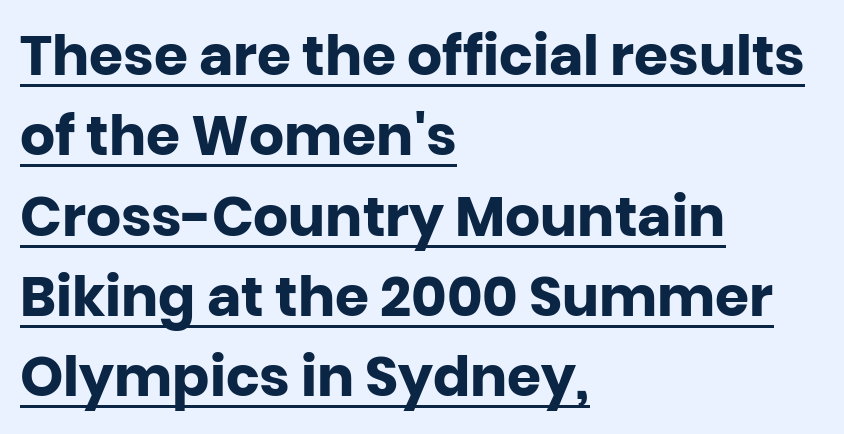
Like a heading marked for emphasis, these lines bear an underscore. The paragraph shown leans on its left margin. No extra tracking has been applied to these lines. The typeface chosen for these lines omits serifs. Note the varied advance widths — an 'i' is clearly narrower than an 'm'. Compared with typical paragraphs, the rows here are spaced about the same.
